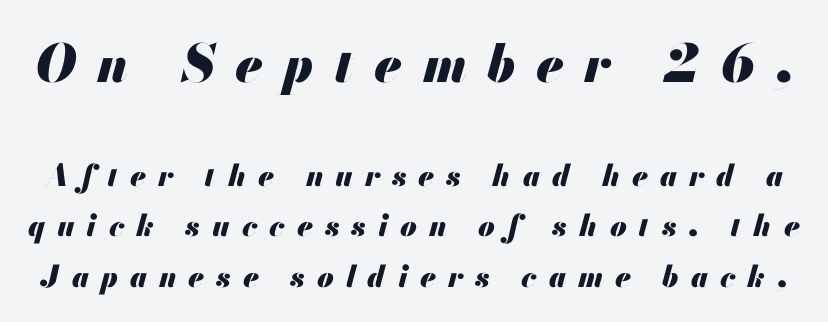
The image shows 52 px heavy type, italic (leaning right); set normal line spacing (1.68x), unusually wide letter spacing (+0.4 em), not underlined; the first (top) block is 1.73x larger; medium stroke contrast and a small x-height.
